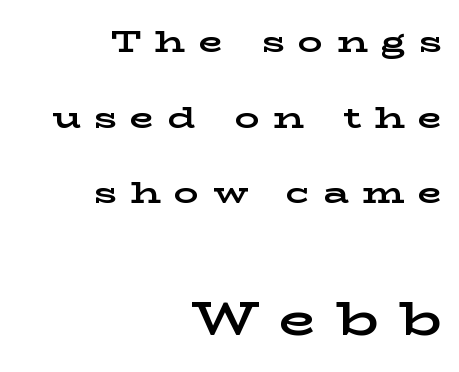
The image shows 47 px bold, wide serif type, upright; set right-aligned, loose line spacing (2.44x), unusually wide letter spacing (+0.44 em), not underlined; the second (bottom) block is 1.52x larger; low stroke contrast and a medium x-height.
